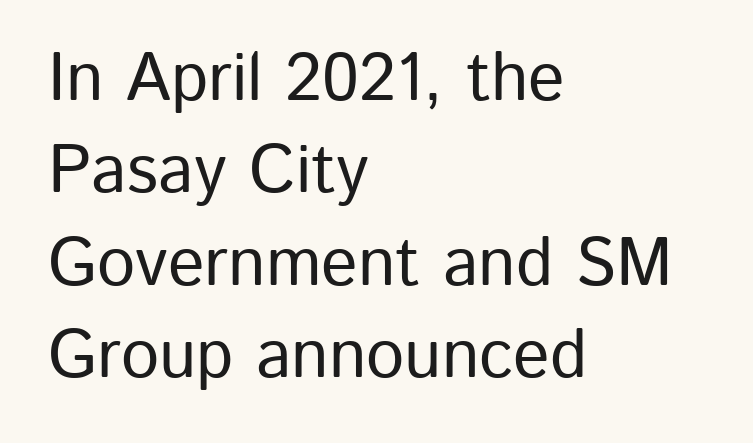
Layout note: lines flush left. The string is rendered with underlining switched off. Style check: upright. Evenly set lines give the paragraph a standard silhouette.
